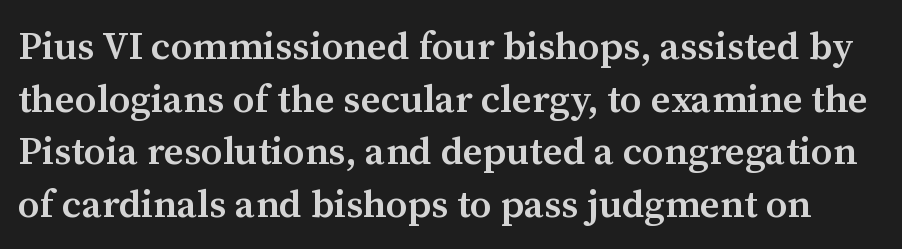
Compared with typical body copy, the letter spacing here is the same. Is the type bold? Partly — it's a semibold, heavier than regular but not fully bold. If you drew a line through each stem, it would be perfectly vertical. Character widths vary here, with narrow letters taking less room than wide ones. The area under the type is left untouched.
